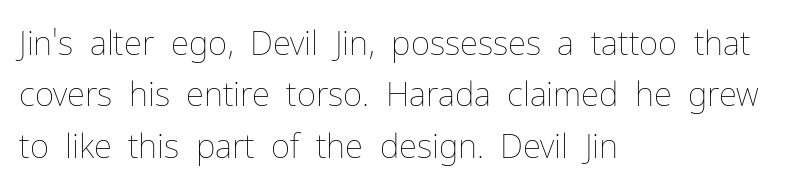
{"italic": "no", "bold": "no", "weight": "thin", "width": "normal", "stroke_contrast": "low", "x_height": "medium", "monospaced": "no", "underline": "no", "align": "left", "line_spacing": "normal", "line_spacing_ratio": 1.56, "letter_spacing": "normal", "letter_spacing_em": 0.0, "glyph_px": 33}
